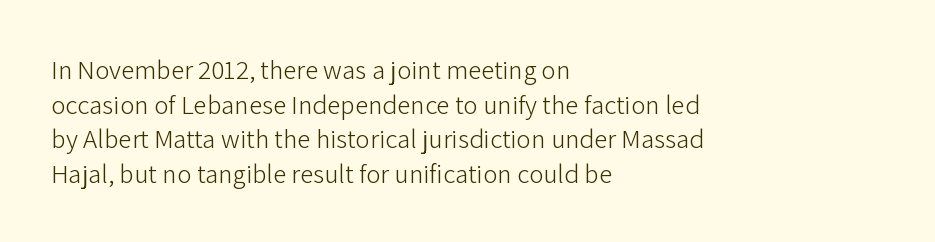
{"italic": "no", "bold": "no", "underline": "no", "align": "left", "line_spacing": "normal", "line_spacing_ratio": 1.28, "letter_spacing": "normal", "letter_spacing_em": 0.0, "glyph_px": 27}
